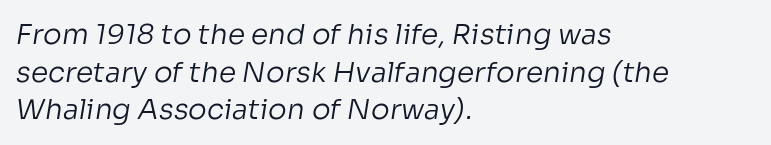
{"serif": "no", "bold": "no", "weight": "regular", "width": "normal", "stroke_contrast": "low", "x_height": "medium", "monospaced": "no", "underline": "no", "align": "left", "line_spacing": "normal", "line_spacing_ratio": 1.34, "letter_spacing": "normal", "letter_spacing_em": 0.0, "glyph_px": 28}
